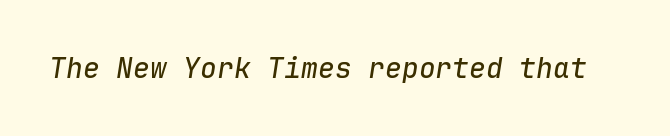
The image shows 28 px text type, italic (leaning right), monospaced; set normal letter spacing, not underlined; low stroke contrast and a medium x-height.
